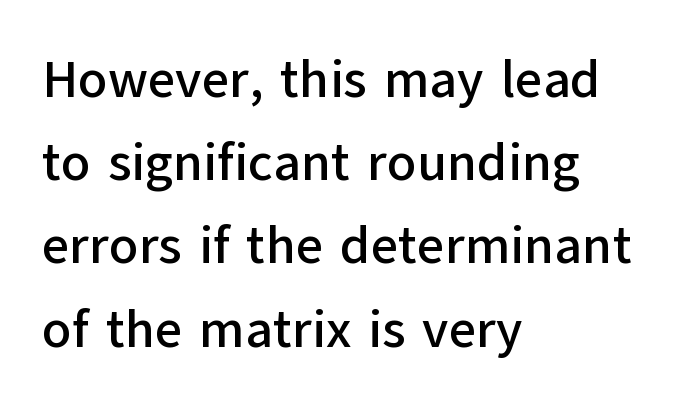
Q: Is the text italic (slanted)? A: No, it is upright.
Q: Is the typeface a serif or a sans-serif typeface? A: Sans-serif.
Q: Is the text underlined? A: No.
Q: How is the paragraph aligned? A: Left-aligned.
Q: Is the spacing between letters normal or unusually wide? A: Normal.
Q: Is the spacing between lines tight, normal or loose? A: Normal.
Q: Width (condensed, normal, or wide)? A: Normal.
Q: Stroke contrast? A: Low.
Q: x-height? A: Medium.
Q: Monospaced? A: No.
